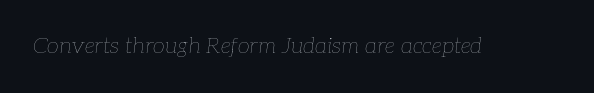
Quick note: italic. The strip under each line holds only bare page. Heft: none added — not bold. Does extra space separate the letters? No, they use regular spacing.
